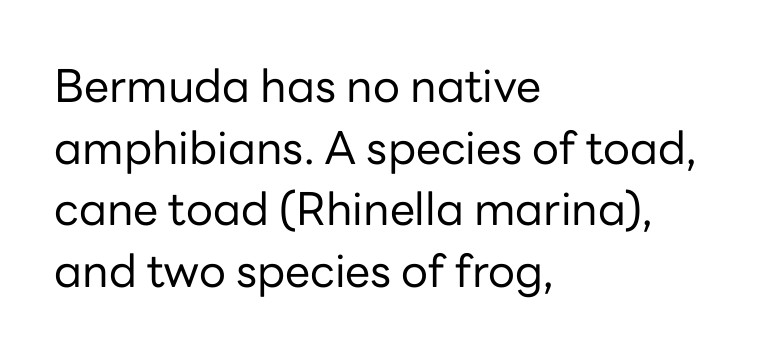
{"serif": "no", "italic": "no", "bold": "no", "weight": "regular", "width": "normal", "stroke_contrast": "low", "x_height": "medium", "monospaced": "no", "underline": "no", "align": "left", "line_spacing": "normal", "line_spacing_ratio": 1.37, "letter_spacing": "normal", "letter_spacing_em": 0.0, "glyph_px": 45}
